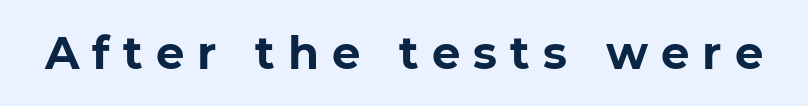
The image shows 45 px bold sans-serif type, upright; set unusually wide letter spacing (+0.29 em), not underlined; low stroke contrast and a medium x-height.
